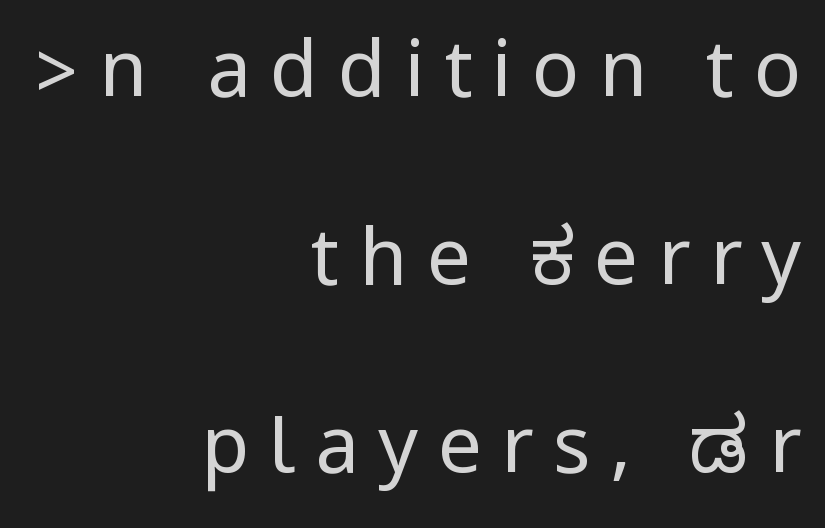
Loose tracking; the words dissolve into strings of separated letters. This is sans-serif lettering, the kind often seen on screens and signage. These glyphs show unthickened strokes, regular width or finer. The space beneath each line is pristine and unruled.
